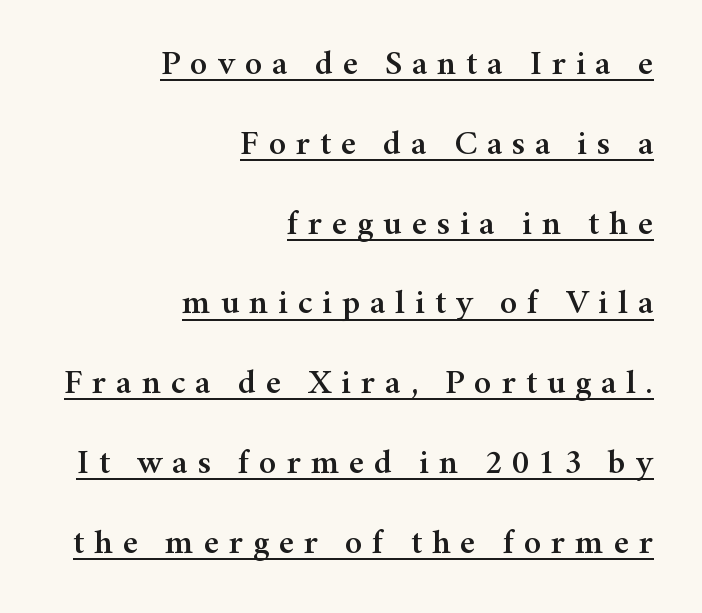
Style check: upright. Letterform terminals end in serifs throughout the passage. The sample's only ornament is a line tracing under the words. Observe the wide spacing: letters keep a clear distance from each other. You could fit nearly another row in the gap between these rows.
